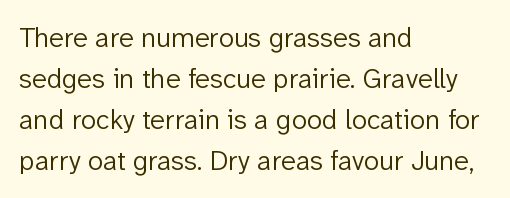
Q: Is the text bold? A: No.
Q: Is the text italic (slanted)? A: No, it is upright.
Q: Is the typeface a serif or a sans-serif typeface? A: Sans-serif.
Q: Is the text underlined? A: No.
Q: How is the paragraph aligned? A: Left-aligned.
Q: Is the spacing between letters normal or unusually wide? A: Normal.
Q: Is the spacing between lines tight, normal or loose? A: Normal.
Q: Width (condensed, normal, or wide)? A: Normal.
Q: Stroke contrast? A: Low.
Q: x-height? A: Medium.
Q: Monospaced? A: No.
